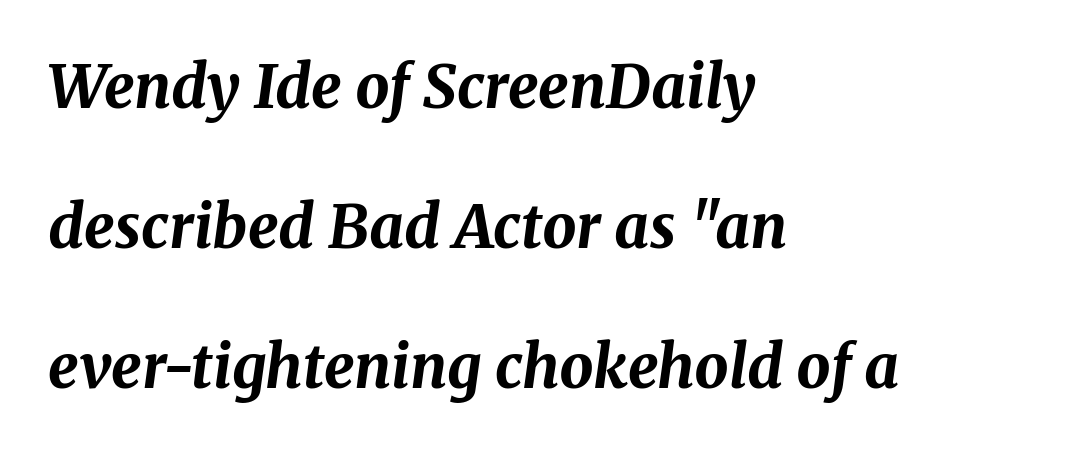
Is the letter spacing exaggerated? No — it looks like the ordinary default. The letters advance in unequal steps, a hallmark of proportional type. The compositor pushed each line to the left boundary. If you drew a line through each stem, it would be angled.
